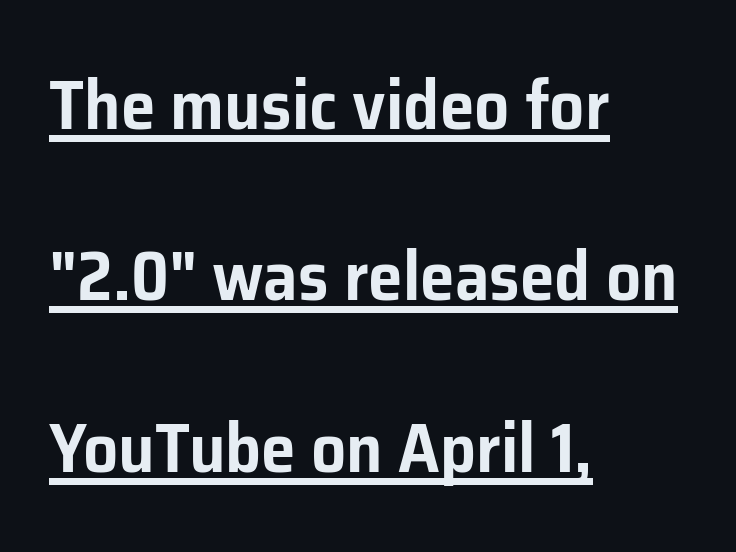
Letterform terminals end flat and unadorned throughout the passage. Is the block centered? No — it sits flush against the left margin. The passage shown has conventional tracking throughout. A rule runs beneath these lines of type. The letters advance in unequal steps, a hallmark of proportional type.
